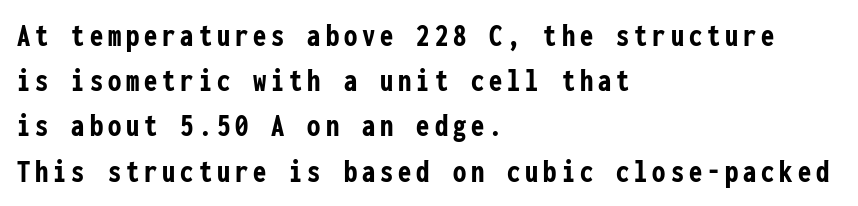
{"serif": "no", "italic": "no", "bold": "yes", "weight": "semibold", "width": "condensed", "stroke_contrast": "low", "x_height": "medium", "monospaced": "yes", "underline": "no", "align": "left", "line_spacing": "normal", "line_spacing_ratio": 1.37, "glyph_px": 33}
